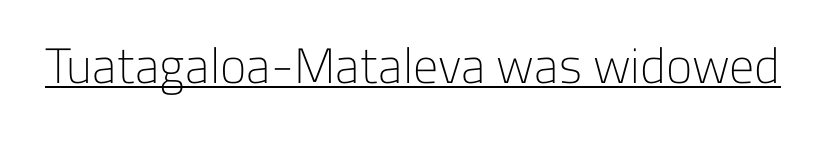
Q: Is the text bold? A: No.
Q: Is the text italic (slanted)? A: No, it is upright.
Q: Is the typeface a serif or a sans-serif typeface? A: Sans-serif.
Q: Is the text underlined? A: Yes.
Q: Is the spacing between letters normal or unusually wide? A: Normal.
Q: Width (condensed, normal, or wide)? A: Normal.
Q: Stroke contrast? A: Low.
Q: x-height? A: Medium.
Q: Monospaced? A: No.
